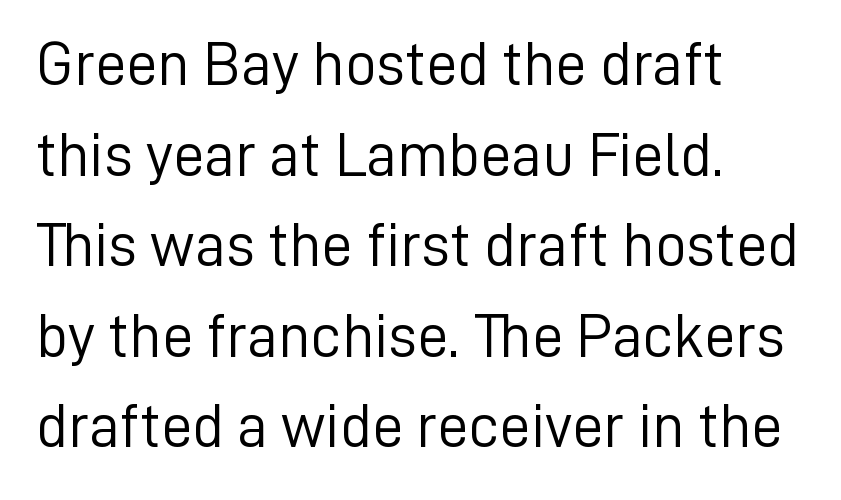
The image shows 62 px light sans-serif type, upright; set left-aligned, normal line spacing (1.46x), normal letter spacing, not underlined; low stroke contrast and a medium x-height.
